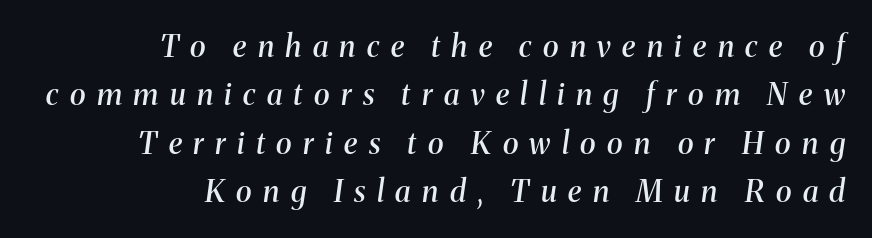
Q: Is the text bold? A: Semi-bold.
Q: Is the text italic (slanted)? A: Yes, it leans right by about 8 degrees.
Q: Is the typeface a serif or a sans-serif typeface? A: Serif.
Q: Is the text underlined? A: No.
Q: How is the paragraph aligned? A: Right-aligned.
Q: Is the spacing between letters normal or unusually wide? A: Unusually wide.
Q: Is the spacing between lines tight, normal or loose? A: Normal.
Q: Width (condensed, normal, or wide)? A: Normal.
Q: Stroke contrast? A: Medium.
Q: x-height? A: Medium.
Q: Monospaced? A: No.
